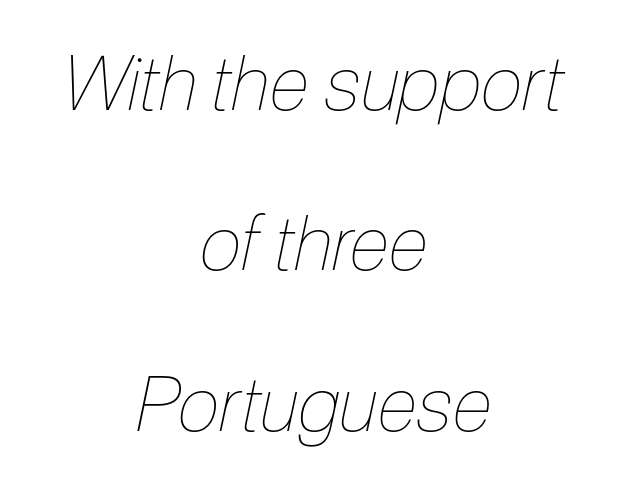
The image shows 76 px thin, condensed type, italic (leaning right); set centered, loose line spacing (2.11x), normal letter spacing, not underlined; low stroke contrast and a medium x-height.
